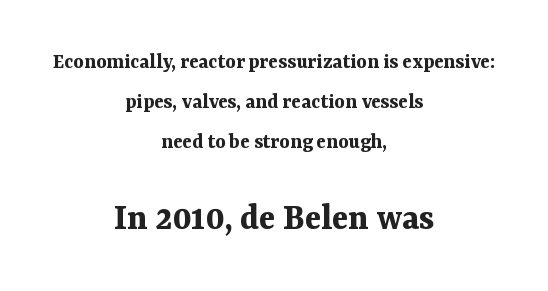
The image shows 38 px bold serif type, upright; set centered, line spacing 1.81x, normal letter spacing, not underlined; the second (bottom) block is 1.73x larger; medium stroke contrast and a medium x-height.
